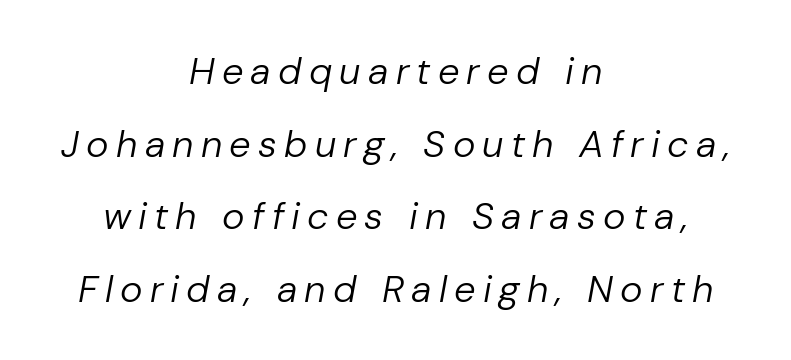
{"italic": "yes", "lean": "right", "slant_degrees": 10, "bold": "no", "weight": "regular", "width": "normal", "stroke_contrast": "low", "x_height": "medium", "monospaced": "no", "underline": "no", "align": "center", "line_spacing": "loose", "line_spacing_ratio": 1.91, "glyph_px": 38}
